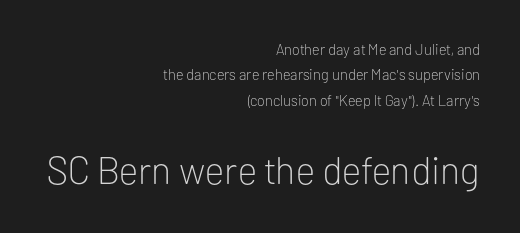
The image shows 38 px light sans-serif type, upright; set right-aligned, normal line spacing (1.69x), normal letter spacing, not underlined; the second (bottom) block is 2.53x larger; low stroke contrast and a medium x-height.
